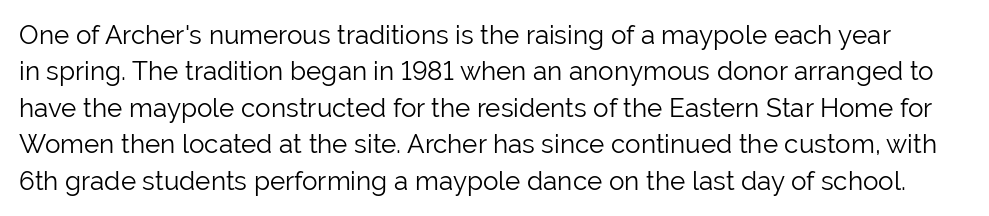
The image shows 26 px text type, upright; set normal line spacing (1.4x), normal letter spacing, not underlined.
